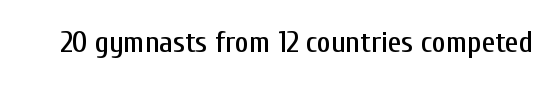
{"serif": "no", "italic": "no", "width": "condensed", "stroke_contrast": "low", "x_height": "medium", "monospaced": "no", "underline": "no", "letter_spacing": "normal", "letter_spacing_em": 0.0, "glyph_px": 30}
